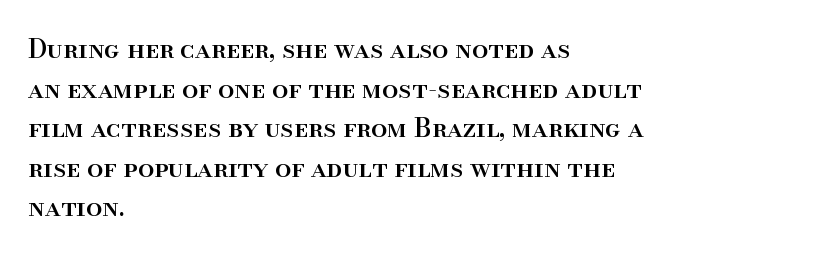
The image shows 26 px text type, upright; set left-aligned, normal line spacing (1.52x), normal letter spacing, not underlined.
